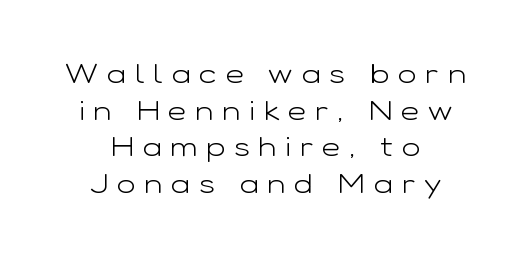
The image shows 28 px light, wide sans-serif type, upright; set centered, normal line spacing (1.31x), unusually wide letter spacing (+0.32 em), not underlined; low stroke contrast and a medium x-height.
